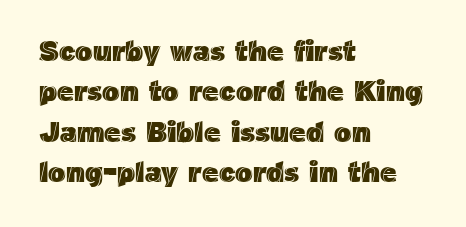
Q: Is the text italic (slanted)? A: No, it is upright.
Q: Is the text underlined? A: No.
Q: How is the paragraph aligned? A: Left-aligned.
Q: Is the spacing between letters normal or unusually wide? A: Normal.
Q: Is the spacing between lines tight, normal or loose? A: Normal.
Q: Width (condensed, normal, or wide)? A: Normal.
Q: x-height? A: Medium.
Q: Monospaced? A: No.
